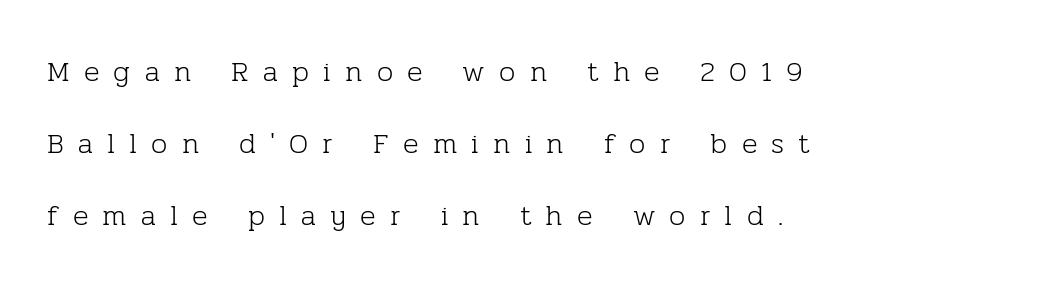
Q: Is the text bold? A: No.
Q: Is the text italic (slanted)? A: No, it is upright.
Q: Is the typeface a serif or a sans-serif typeface? A: Serif.
Q: Is the text underlined? A: No.
Q: How is the paragraph aligned? A: Left-aligned.
Q: Is the spacing between letters normal or unusually wide? A: Unusually wide.
Q: Is the spacing between lines tight, normal or loose? A: Loose.
Q: Width (condensed, normal, or wide)? A: Normal.
Q: Stroke contrast? A: Low.
Q: x-height? A: Medium.
Q: Monospaced? A: No.
